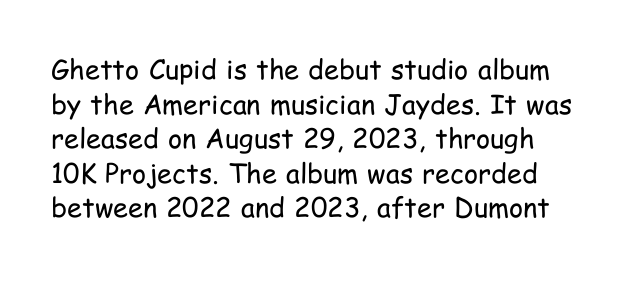
The face looks like a standard text weight, possibly lighter. Compared with typical body copy, the letter spacing here is the same. The strip under each line holds only bare page. Do the letters lean? They stand straight. In terms of leading, this rendering sits right in the middle.
